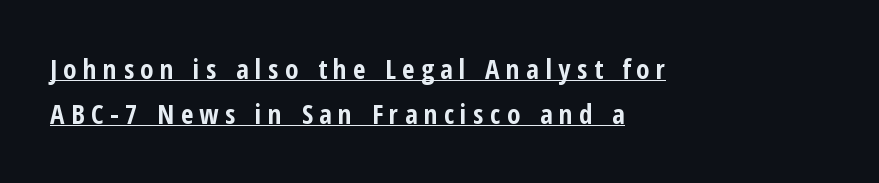
The image shows 27 px bold type, upright; set left-aligned, normal line spacing (1.68x), unusually wide letter spacing (+0.24 em), underlined.
